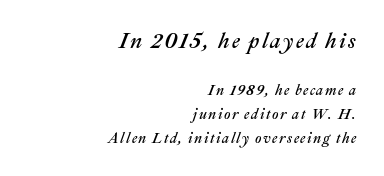
The rendering shrinks the type as you move from the upper chunk to the lower. Descender tails drop into unmarked territory. This is oblique type, the kind used for emphasis or titles. Line ends are locked; line starts wander.
